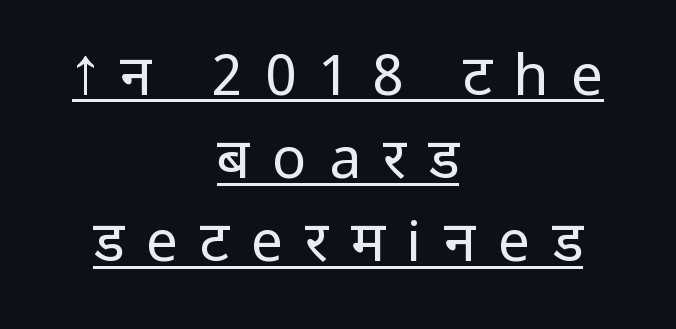
{"serif": "no", "italic": "no", "bold": "no", "weight": "regular", "width": "normal", "stroke_contrast": "low", "x_height": "medium", "monospaced": "no", "underline": "yes", "align": "center", "line_spacing": "normal", "line_spacing_ratio": 1.46, "letter_spacing": "wide", "letter_spacing_em": 0.39, "glyph_px": 57}
